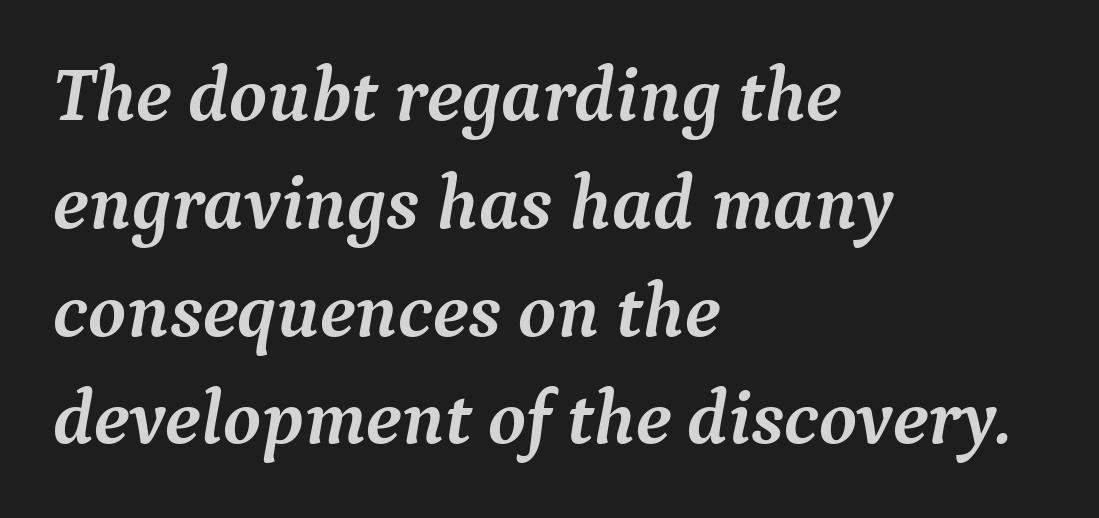
The image shows 77 px semibold serif type, italic (leaning right); set left-aligned, normal line spacing (1.4x), normal letter spacing, not underlined; medium stroke contrast and a medium x-height.
